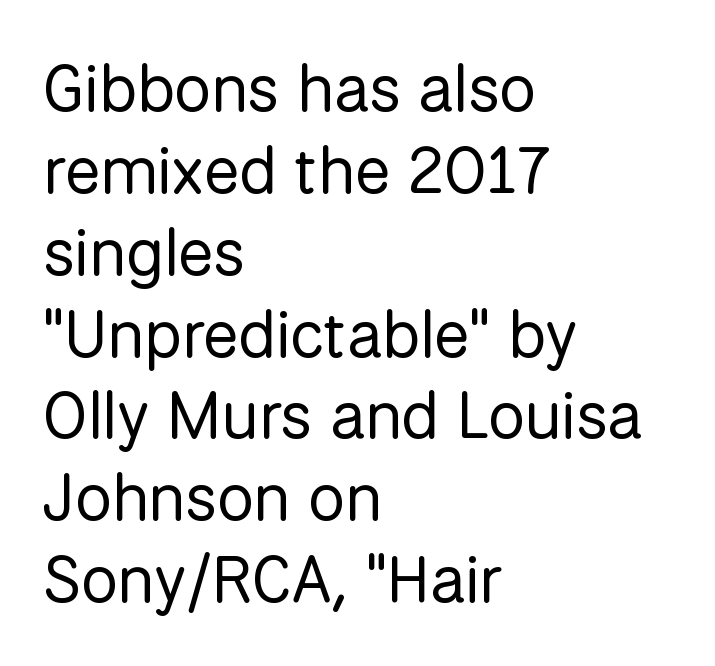
Serifs: no, the terminals of the letterforms are clean. A typesetter would call this proportional, since set widths differ per character. Any mark beneath the type? The region is blank. The gaps between neighbouring characters are ordinary and unremarkable.
